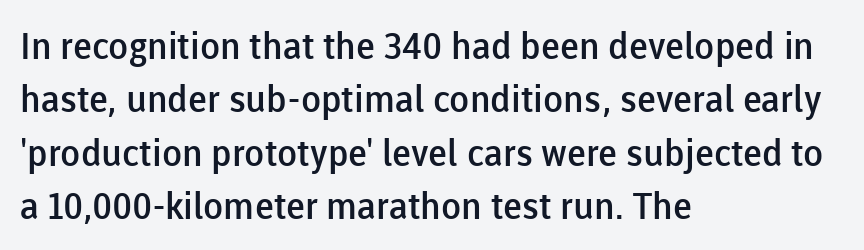
Each letter keeps its own natural width here, so spacing adapts to shape. Characters remain perfectly vertical along every line. The characters look somewhat weighty, a semibold short of true bold. Type style note: lacks serifs. No word sits above an underline.
